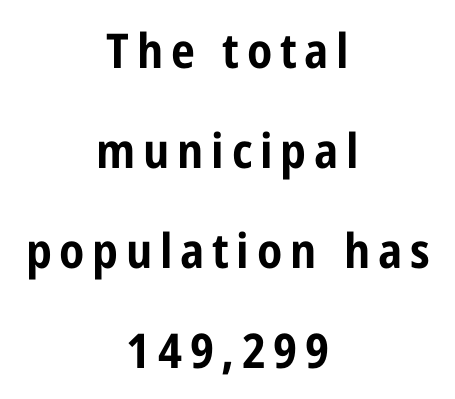
The image shows 48 px bold, condensed sans-serif type, upright; set centered, loose line spacing (2.08x), not underlined; low stroke contrast and a medium x-height.
